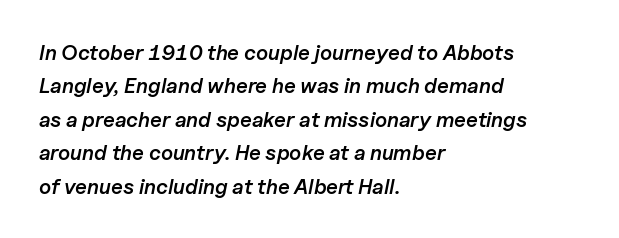
The image shows 21 px text type, italic (leaning right); set left-aligned, normal line spacing (1.59x), normal letter spacing, not underlined.
